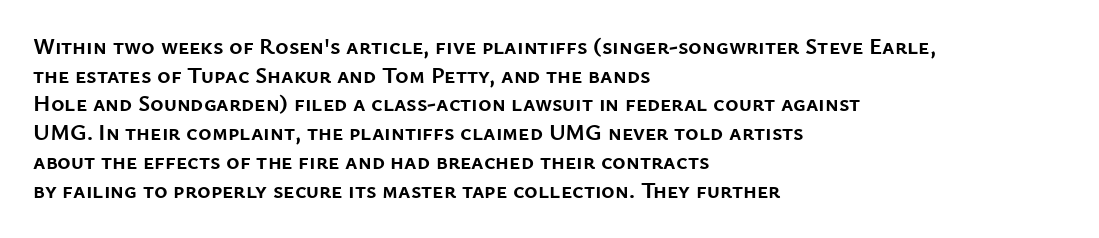
In CSS terms this would be text-align: left. On the weight axis this lands at bold, roughly 700. No word sits above an underline. Regarding leading, the lines here are spaced in the standard way. Quick note: not italic, upright. Glyph-to-glyph distance matches everyday printed text.
